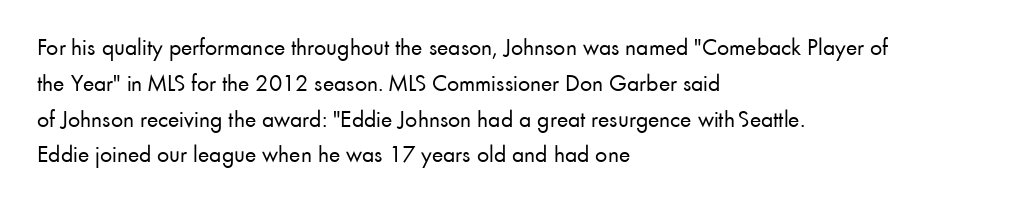
{"italic": "no", "bold": "no", "underline": "no", "align": "left", "line_spacing": "normal", "line_spacing_ratio": 1.49, "letter_spacing": "normal", "letter_spacing_em": 0.0, "glyph_px": 24}
